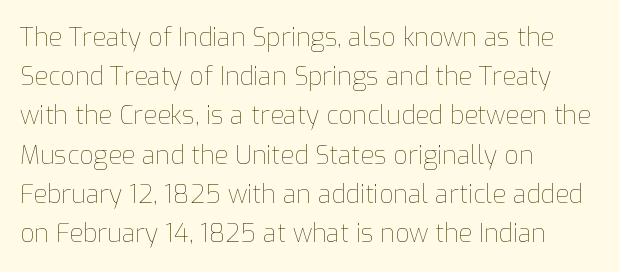
Q: Is the text bold? A: No.
Q: Is the text italic (slanted)? A: No, it is upright.
Q: Is the text underlined? A: No.
Q: How is the paragraph aligned? A: Left-aligned.
Q: Is the spacing between letters normal or unusually wide? A: Normal.
Q: Is the spacing between lines tight, normal or loose? A: Normal.
